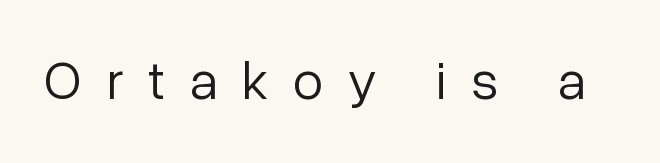
{"serif": "no", "italic": "no", "bold": "no", "weight": "light", "width": "normal", "stroke_contrast": "low", "x_height": "medium", "monospaced": "no", "underline": "no", "letter_spacing": "wide", "letter_spacing_em": 0.45, "glyph_px": 55}
